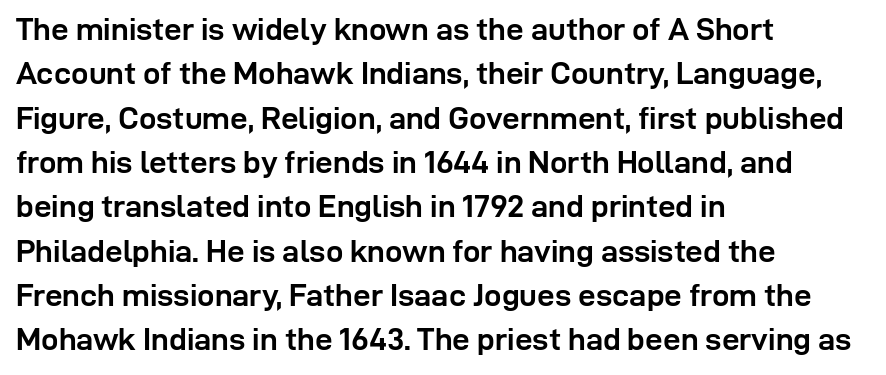
The image shows 31 px semibold sans-serif type, upright; set left-aligned, normal line spacing (1.43x), normal letter spacing, not underlined; low stroke contrast and a medium x-height.
